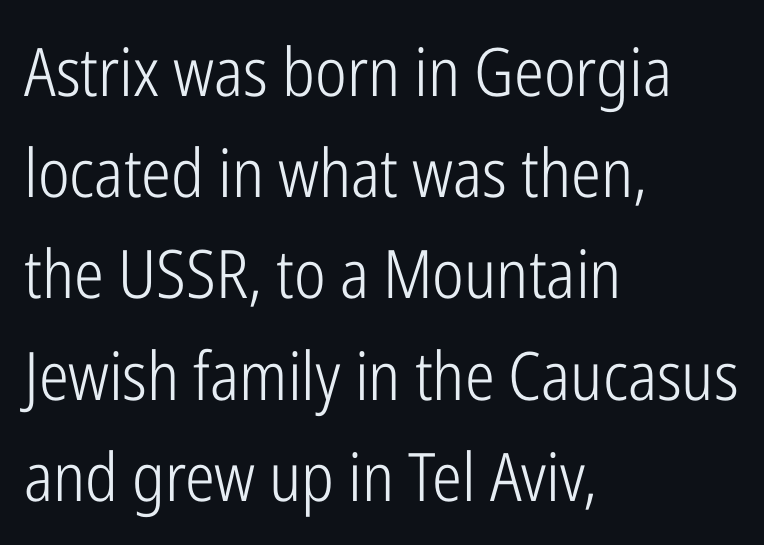
Character widths vary here, with narrow letters taking less room than wide ones. Line spacing here is normal. The typography opts for an upright posture over an oblique one. This rendering uses left alignment, leaving the right contour irregular.
